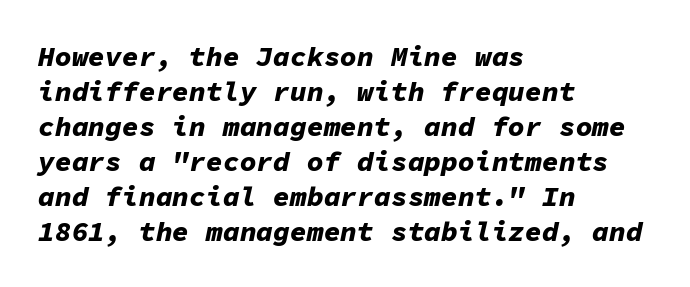
{"italic": "yes", "lean": "right", "slant_degrees": 11, "bold": "yes", "weight": "bold", "width": "normal", "stroke_contrast": "low", "x_height": "medium", "monospaced": "yes", "underline": "no", "align": "left", "line_spacing": "normal", "line_spacing_ratio": 1.25, "letter_spacing": "normal", "letter_spacing_em": 0.0, "glyph_px": 28}
